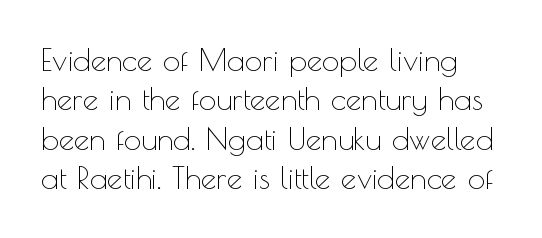
Q: Is the text bold? A: No.
Q: Is the text italic (slanted)? A: No, it is upright.
Q: Is the typeface a serif or a sans-serif typeface? A: Sans-serif.
Q: Is the text underlined? A: No.
Q: Is the spacing between letters normal or unusually wide? A: Normal.
Q: Is the spacing between lines tight, normal or loose? A: Normal.
Q: Width (condensed, normal, or wide)? A: Normal.
Q: x-height? A: Small.
Q: Monospaced? A: No.
